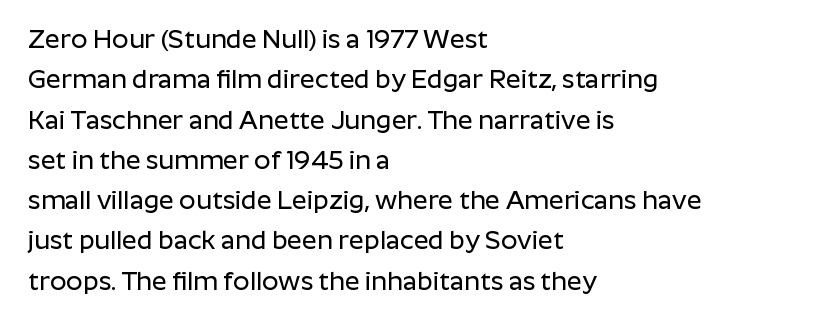
{"italic": "no", "underline": "no", "align": "left", "line_spacing": "normal", "line_spacing_ratio": 1.55, "letter_spacing": "normal", "letter_spacing_em": 0.0, "glyph_px": 26}
